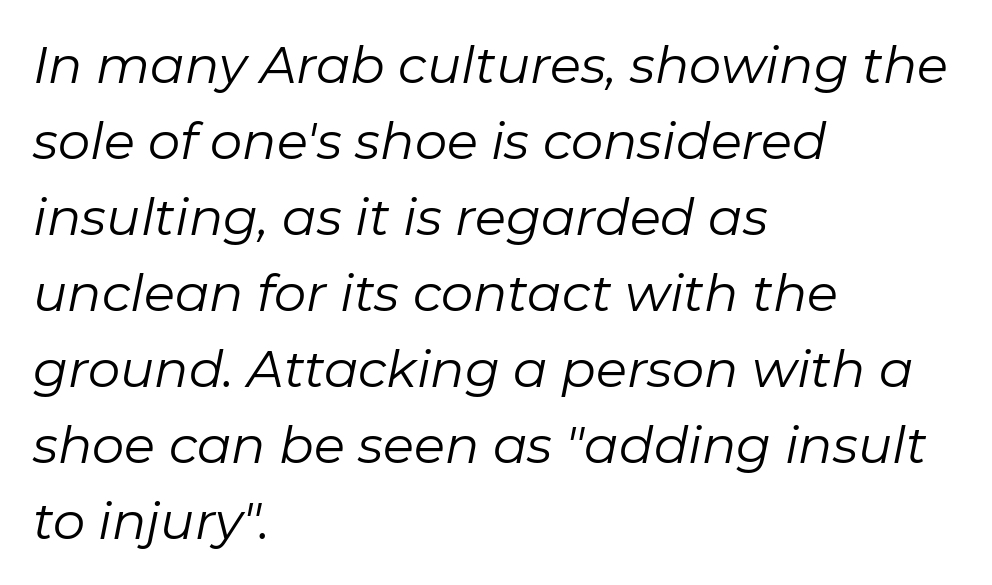
The image shows 51 px regular-weight type, italic (leaning right); set left-aligned, normal line spacing (1.49x), normal letter spacing, not underlined; low stroke contrast and a medium x-height.
